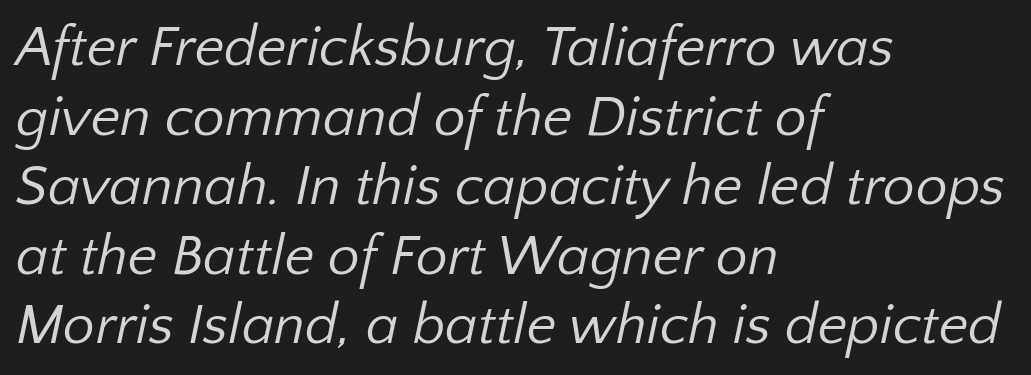
Grotesque or geometric, the face here clearly has no serifs. You could not count columns in this text — the font is proportionally spaced. Bare-footed words on every line. A classic flush-left, rag-right setting is used for this passage. Compared with a typical body face, this is equally light or lighter still.
